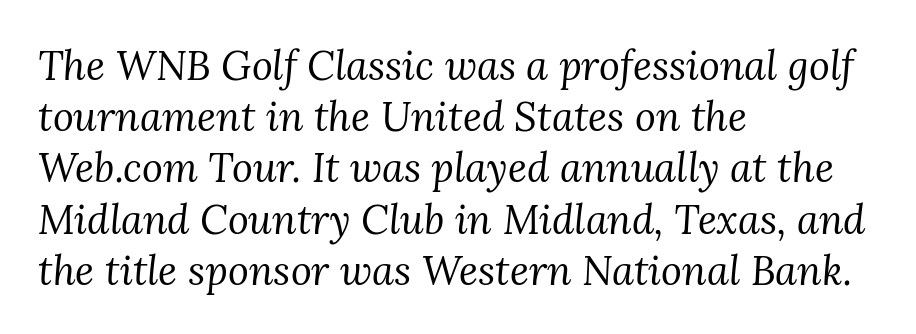
Q: Is the text bold? A: No.
Q: Is the text italic (slanted)? A: Yes, it leans right by about 3 degrees.
Q: Is the typeface a serif or a sans-serif typeface? A: Serif.
Q: Is the text underlined? A: No.
Q: How is the paragraph aligned? A: Left-aligned.
Q: Is the spacing between letters normal or unusually wide? A: Normal.
Q: Is the spacing between lines tight, normal or loose? A: Normal.
Q: Width (condensed, normal, or wide)? A: Normal.
Q: Stroke contrast? A: Medium.
Q: x-height? A: Medium.
Q: Monospaced? A: No.
